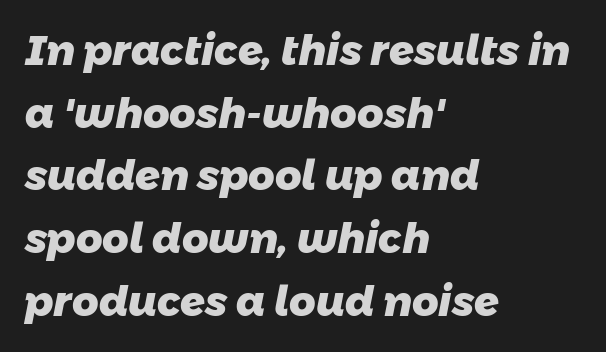
No extra tracking has been applied to these lines. Nope, no serifs anywhere on these letters. Where is the straight margin? On the left. Reading down the column, the eye jumps a familiar distance to each next line. Students, this is bold: see how much ink each stroke carries. Underline: absent.
